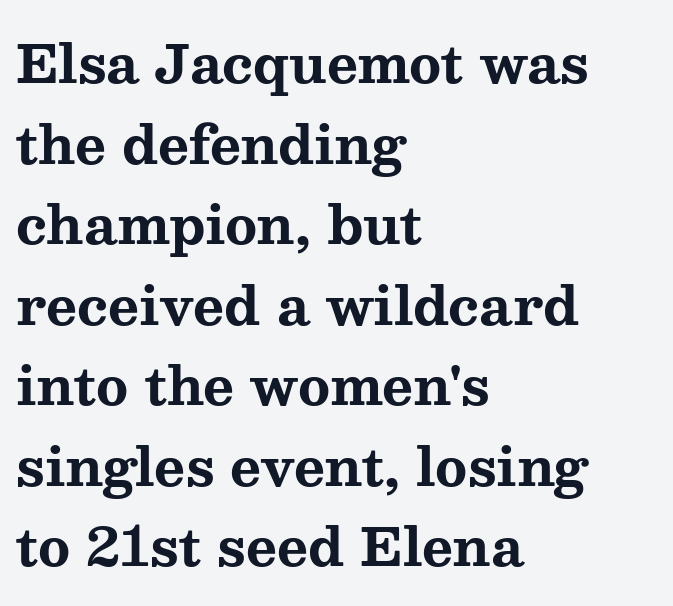
{"serif": "yes", "italic": "no", "bold": "yes", "weight": "bold", "width": "wide", "stroke_contrast": "medium", "x_height": "medium", "monospaced": "no", "underline": "no", "align": "left", "line_spacing": "normal", "line_spacing_ratio": 1.52, "letter_spacing": "normal", "letter_spacing_em": 0.0, "glyph_px": 53}
